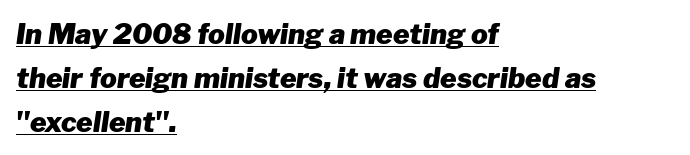
{"italic": "yes", "lean": "right", "slant_degrees": 8, "bold": "yes", "weight": "heavy", "width": "normal", "stroke_contrast": "low", "x_height": "medium", "monospaced": "no", "underline": "yes", "align": "left", "line_spacing": "normal", "line_spacing_ratio": 1.57, "letter_spacing": "normal", "letter_spacing_em": 0.0, "glyph_px": 28}
